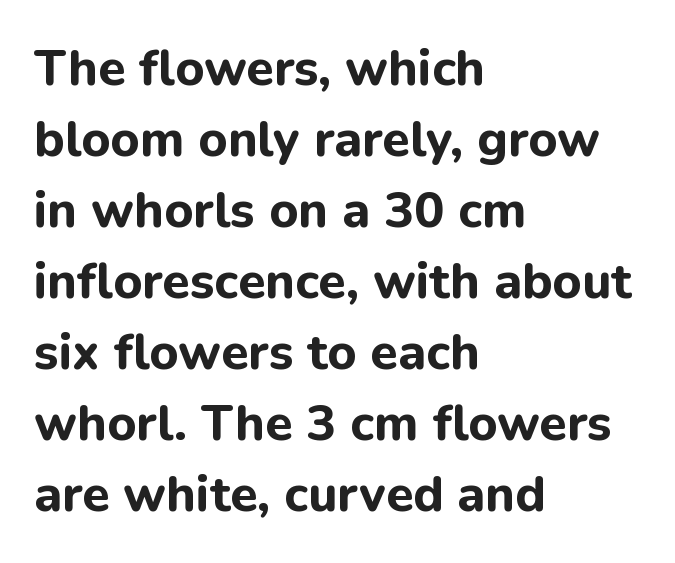
No extra tracking has been applied to these lines. Check where the strokes stop: nothing finishes them off — pure sans. Lines of text with bare space underneath. The typography opts for an upright posture over an oblique one. How would I describe the line gaps? Plain and ordinary. Every row of glyphs begins at an identical x-position on the left.
